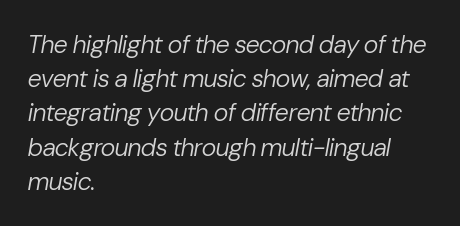
{"italic": "yes", "lean": "right", "slant_degrees": 10, "bold": "no", "underline": "no", "align": "left", "line_spacing": "normal", "line_spacing_ratio": 1.37, "letter_spacing": "normal", "letter_spacing_em": 0.0, "glyph_px": 25}
